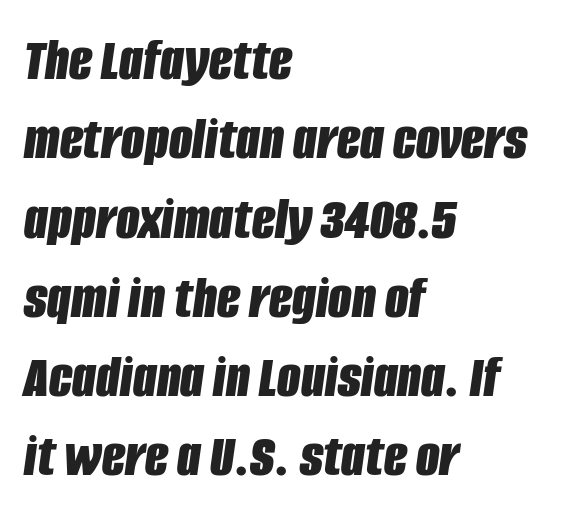
The image shows 61 px bold, condensed type, italic (leaning right); set left-aligned, normal line spacing (1.3x), normal letter spacing, not underlined; low stroke contrast and a large x-height.
